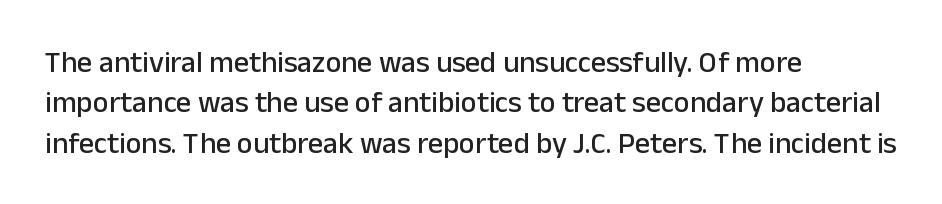
Is the letter spacing exaggerated? No — it looks like the ordinary default. The strip under each line holds only bare page. I'd call this a sans setting — the letters go barefoot. Does the leading feel generous? No, just average. The rag falls on the right side of this text block.
